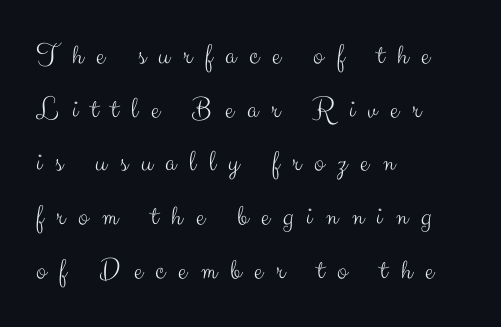
Q: Is the text bold? A: No.
Q: Is the text italic (slanted)? A: Yes.
Q: Is the typeface a serif or a sans-serif typeface? A: Sans-serif.
Q: Is the text underlined? A: No.
Q: How is the paragraph aligned? A: Left-aligned.
Q: Is the spacing between letters normal or unusually wide? A: Unusually wide.
Q: Width (condensed, normal, or wide)? A: Normal.
Q: Stroke contrast? A: Medium.
Q: x-height? A: Small.
Q: Monospaced? A: No.
